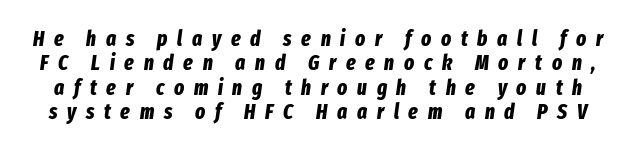
Lines of text with bare space underneath. The line texture is sparse and dotted thanks to wide tracking. Strong, thick strokes mark this as bold type. Italic? Definitely — the glyphs are oblique.
